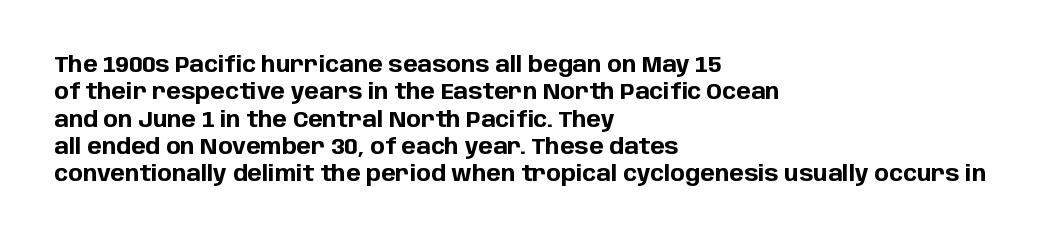
Q: Is the text bold? A: Yes.
Q: Is the text italic (slanted)? A: No, it is upright.
Q: Is the text underlined? A: No.
Q: How is the paragraph aligned? A: Left-aligned.
Q: Is the spacing between letters normal or unusually wide? A: Normal.
